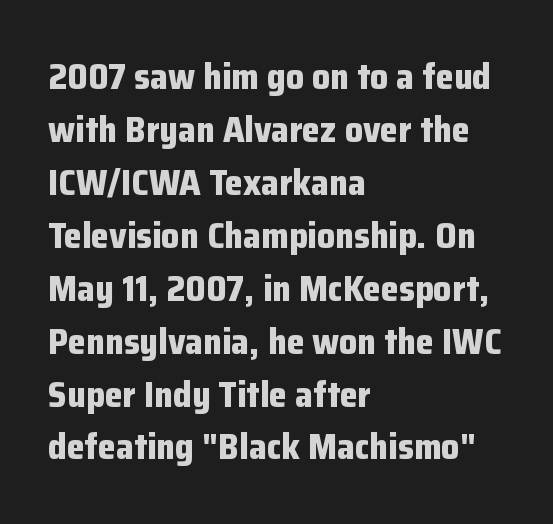
Q: Is the text bold? A: Yes.
Q: Is the text italic (slanted)? A: No, it is upright.
Q: Is the typeface a serif or a sans-serif typeface? A: Sans-serif.
Q: Is the text underlined? A: No.
Q: How is the paragraph aligned? A: Left-aligned.
Q: Is the spacing between letters normal or unusually wide? A: Normal.
Q: Is the spacing between lines tight, normal or loose? A: Normal.
Q: Width (condensed, normal, or wide)? A: Normal.
Q: Stroke contrast? A: Low.
Q: x-height? A: Medium.
Q: Monospaced? A: No.
